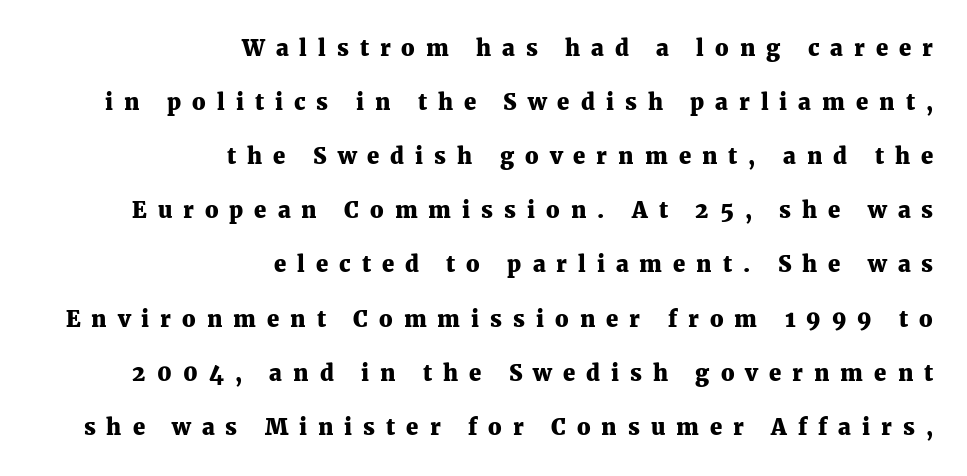
The image shows 22 px bold type, upright; set right-aligned, loose line spacing (2.46x), unusually wide letter spacing (+0.5 em), not underlined.
